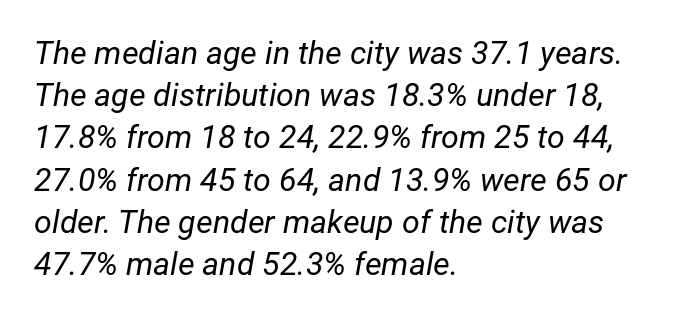
Q: Is the text bold? A: No.
Q: Is the text italic (slanted)? A: Yes, it leans right by about 12 degrees.
Q: Is the text underlined? A: No.
Q: How is the paragraph aligned? A: Left-aligned.
Q: Is the spacing between letters normal or unusually wide? A: Normal.
Q: Is the spacing between lines tight, normal or loose? A: Normal.
Q: Width (condensed, normal, or wide)? A: Normal.
Q: Stroke contrast? A: Low.
Q: x-height? A: Medium.
Q: Monospaced? A: No.
